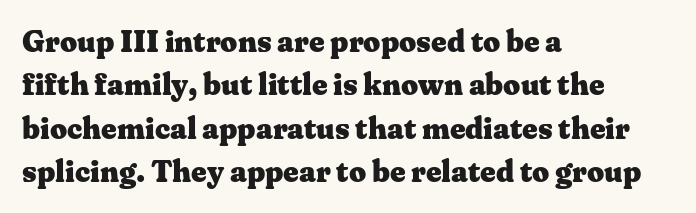
The image shows 30 px heavy, wide serif type, upright; set left-aligned, normal line spacing (1.45x), normal letter spacing, not underlined; medium stroke contrast and a medium x-height.
